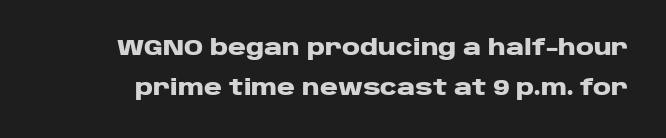
Q: Is the text bold? A: Yes.
Q: Is the text italic (slanted)? A: No, it is upright.
Q: Is the text underlined? A: No.
Q: Is the spacing between letters normal or unusually wide? A: Normal.
